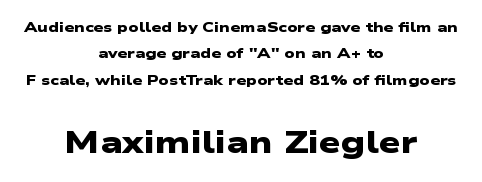
The image shows 31 px heavy, wide sans-serif type; set centered, line spacing 1.89x, normal letter spacing, not underlined; the second (bottom) block is 2.21x larger; low stroke contrast and a medium x-height.
